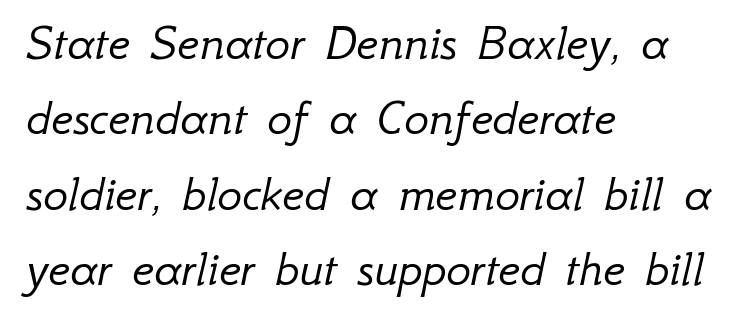
{"italic": "yes", "lean": "right", "slant_degrees": 12, "bold": "no", "weight": "light", "width": "normal", "stroke_contrast": "low", "x_height": "small", "monospaced": "no", "underline": "no", "align": "left", "line_spacing": "normal", "line_spacing_ratio": 1.45, "letter_spacing": "normal", "letter_spacing_em": 0.0, "glyph_px": 52}
